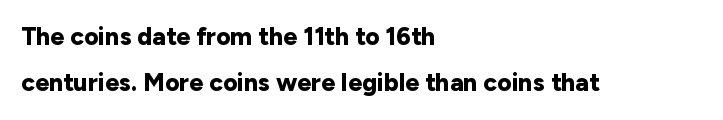
The image shows 25 px bold type, upright; set left-aligned, line spacing 1.85x, normal letter spacing, not underlined.
